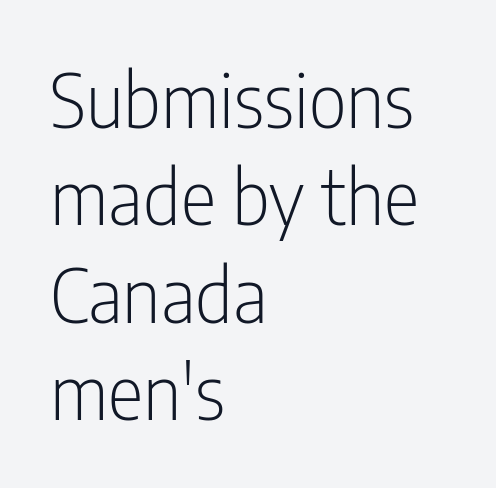
The type sits square on the baseline with zero lean. Counters stay open thanks to moderate or lighter strokes. Each line starts at the same left margin while the right side varies. Lines of text with bare space underneath. The tracking reads as untouched default to a designer's eye. Varying glyph widths throughout — classic text-font behaviour.
